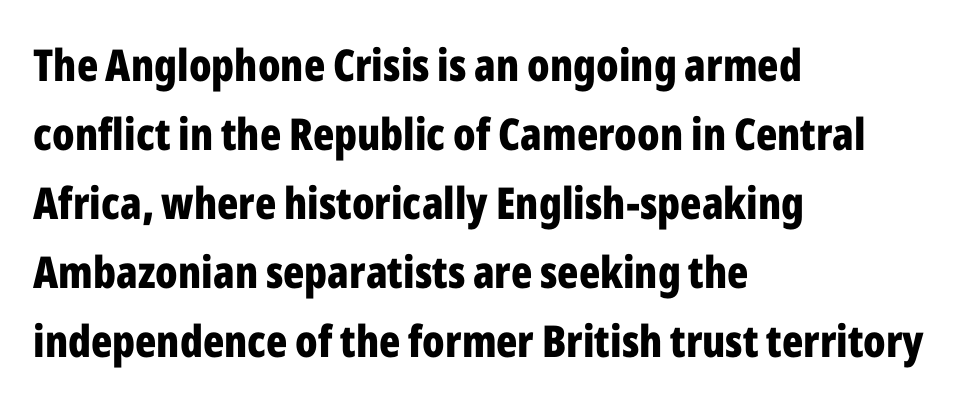
The text was rendered using a sans face with plain stroke endings. Students, observe: this is what conventionally led text looks like. Nope, not italic — everything's standing straight. Tracking value appears to be zero — textbook default spacing. Only glyphs here, with clear space below each row.
